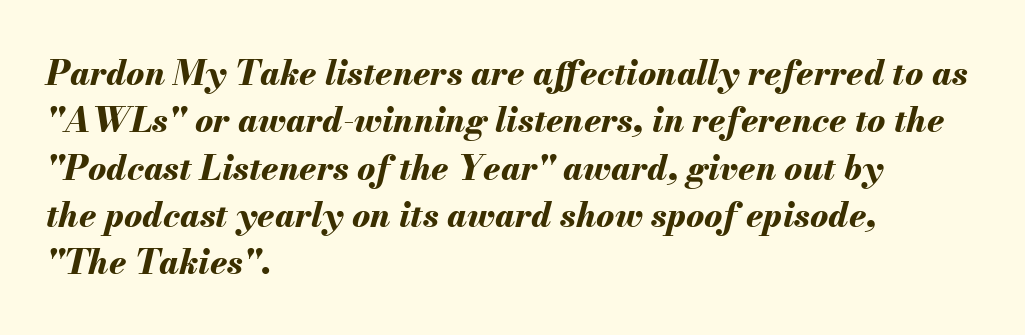
All the whitespace from short lines collects on the right. Proportional: the letters do not fall into vertical columns. The rows are spaced the way most documents space them. The glyphs have the mass of a bold cut. Italic? Definitely — the glyphs are oblique.
